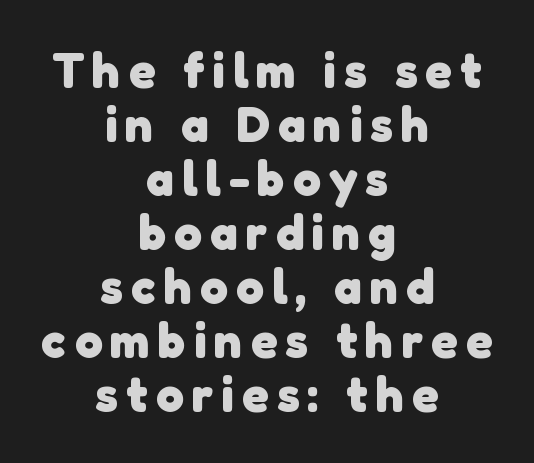
Each line is balanced around a shared central axis. The space directly below the letters is spotless. These lines are rendered in a variable-pitch font. A dark, heavy texture on the line: the type is bold.
